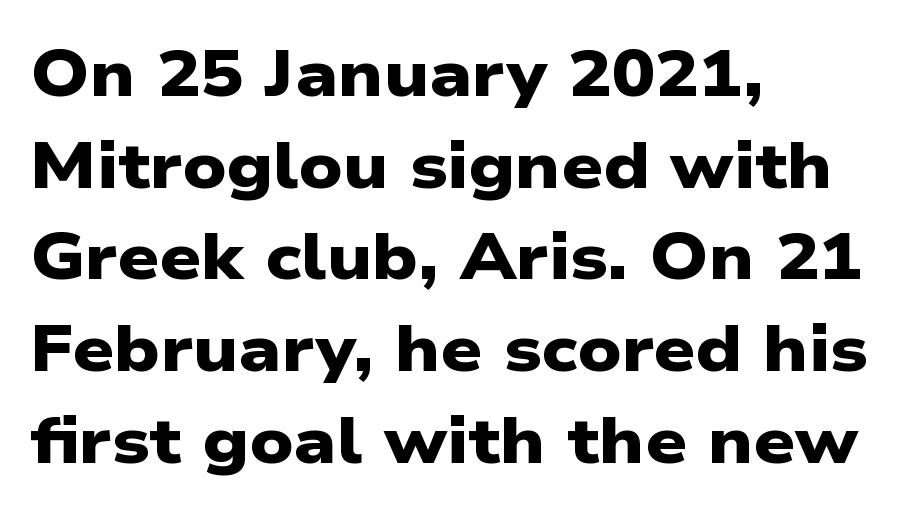
The image shows 65 px heavy, wide sans-serif type; set left-aligned, normal line spacing (1.41x), normal letter spacing, not underlined; low stroke contrast and a medium x-height.
